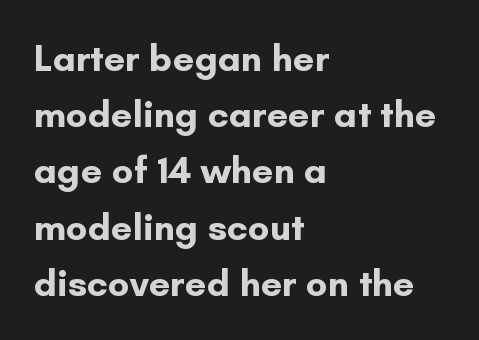
Q: Is the text bold? A: Yes.
Q: Is the text italic (slanted)? A: No, it is upright.
Q: Is the typeface a serif or a sans-serif typeface? A: Sans-serif.
Q: Is the text underlined? A: No.
Q: How is the paragraph aligned? A: Left-aligned.
Q: Is the spacing between letters normal or unusually wide? A: Normal.
Q: Is the spacing between lines tight, normal or loose? A: Normal.
Q: Width (condensed, normal, or wide)? A: Normal.
Q: Stroke contrast? A: Low.
Q: x-height? A: Small.
Q: Monospaced? A: No.
